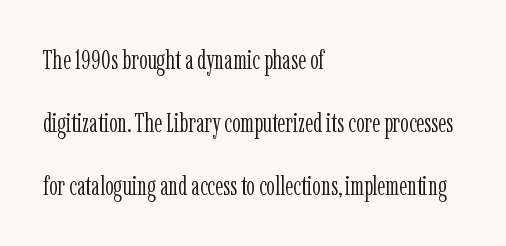
The image shows 27 px text type, upright; set left-aligned, loose line spacing (2.34x), normal letter spacing, not underlined.
